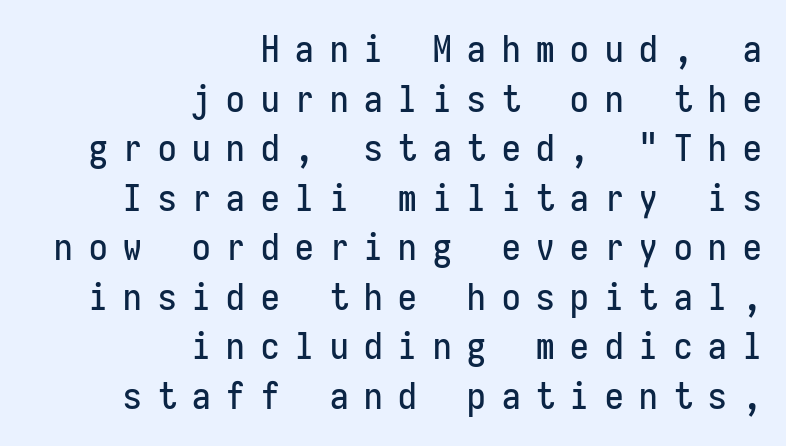
Q: Is the text italic (slanted)? A: No, it is upright.
Q: Is the typeface a serif or a sans-serif typeface? A: Sans-serif.
Q: Is the text underlined? A: No.
Q: How is the paragraph aligned? A: Right-aligned.
Q: Is the spacing between letters normal or unusually wide? A: Unusually wide.
Q: Is the spacing between lines tight, normal or loose? A: Normal.
Q: Width (condensed, normal, or wide)? A: Condensed.
Q: Stroke contrast? A: Low.
Q: x-height? A: Medium.
Q: Monospaced? A: Yes.
